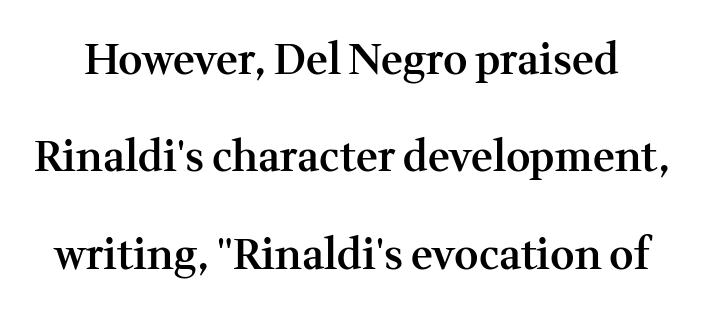
{"serif": "yes", "italic": "no", "bold": "semi", "weight": "semibold", "width": "normal", "stroke_contrast": "medium", "x_height": "medium", "monospaced": "no", "underline": "no", "line_spacing": "loose", "line_spacing_ratio": 2.32, "letter_spacing": "normal", "letter_spacing_em": 0.0, "glyph_px": 42}
